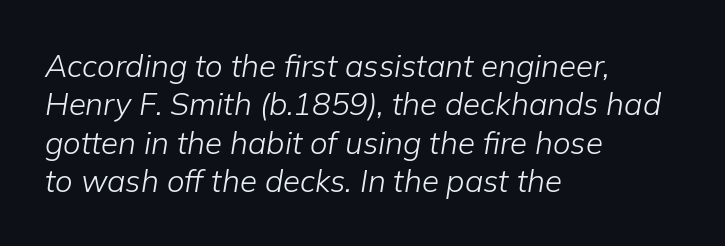
Q: Is the text bold? A: No.
Q: Is the text italic (slanted)? A: Yes, it leans right by about 9 degrees.
Q: Is the text underlined? A: No.
Q: How is the paragraph aligned? A: Left-aligned.
Q: Is the spacing between letters normal or unusually wide? A: Normal.
Q: Width (condensed, normal, or wide)? A: Normal.
Q: Stroke contrast? A: Low.
Q: x-height? A: Medium.
Q: Monospaced? A: No.
